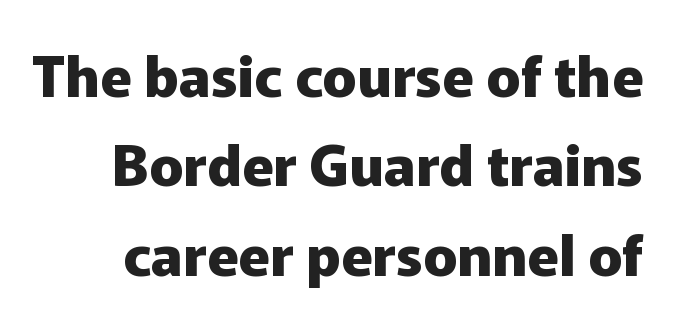
Note the varied advance widths — an 'i' is clearly narrower than an 'm'. Spacing between characters is what you'd get straight out of the box. The lines sit at an ordinary, default distance from one another. A full-strength bold gives these letters their thick strokes. Check the space under the baseline: it is left empty. Observe the absence of serifs on each vertical stroke in this sample.
